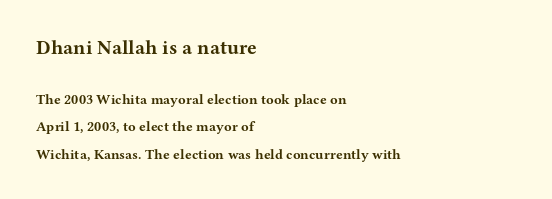
Tall strokes in this sample are plumb rather than angled. Typesetter's note — upper block bumped up in size, lower block left smaller. If you drew a ruler down the left edge, every line would touch it. Letter spacing: default. The string is rendered with underlining switched off. You could fit nearly another row in the gap between these rows.
